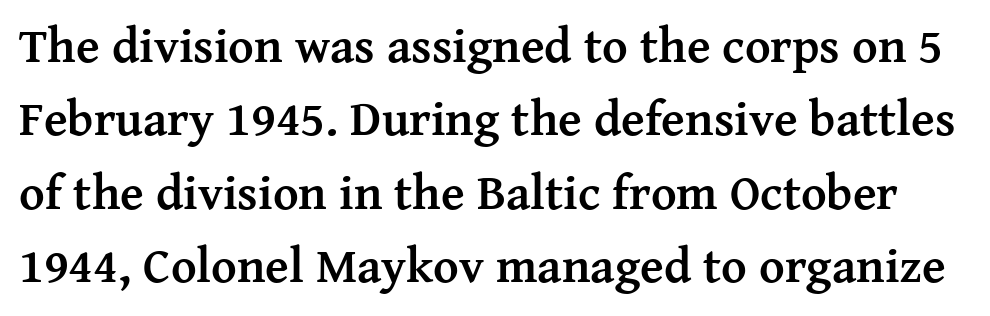
The image shows 49 px semibold serif type, upright; set normal line spacing (1.5x), normal letter spacing, not underlined; medium stroke contrast and a medium x-height.
